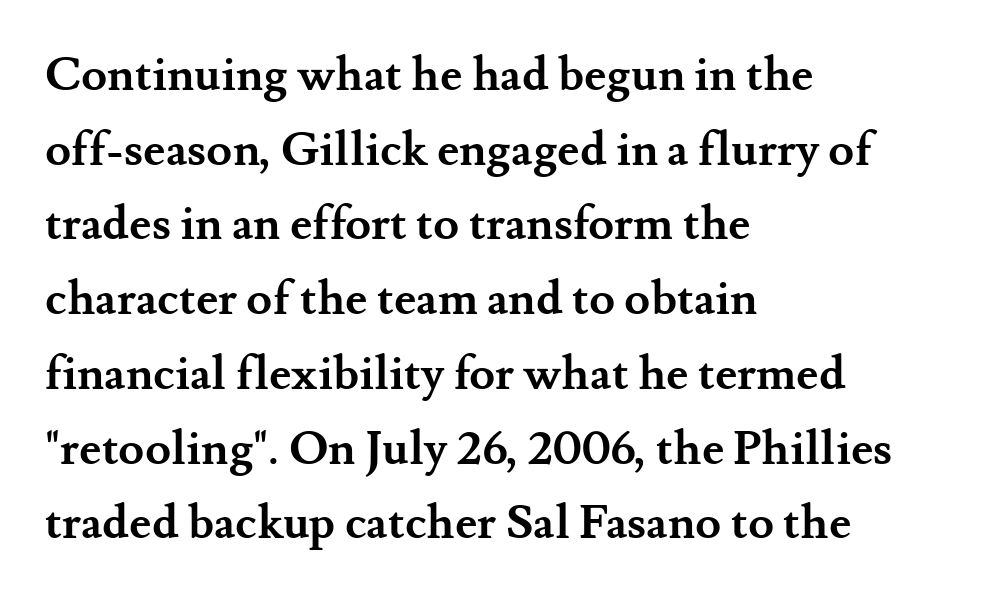
Q: Is the text bold? A: Yes.
Q: Is the text italic (slanted)? A: No, it is upright.
Q: Is the typeface a serif or a sans-serif typeface? A: Serif.
Q: Is the text underlined? A: No.
Q: How is the paragraph aligned? A: Left-aligned.
Q: Is the spacing between letters normal or unusually wide? A: Normal.
Q: Is the spacing between lines tight, normal or loose? A: Normal.
Q: Width (condensed, normal, or wide)? A: Normal.
Q: Stroke contrast? A: Medium.
Q: x-height? A: Small.
Q: Monospaced? A: No.
